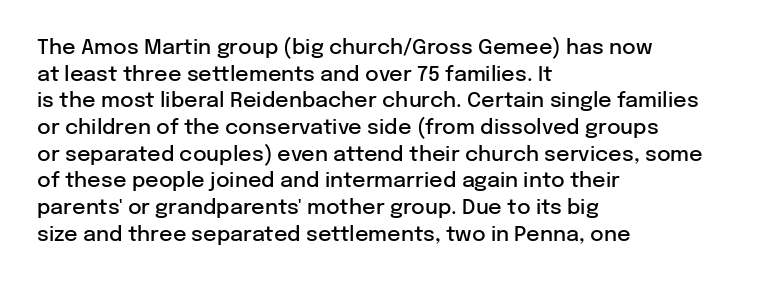
Casual observation: everything's shoved over to the left. Horizontal bands of white between lines are of average thickness. Tracking value appears to be zero — textbook default spacing. The letters stand straight up with perfectly vertical stems. Compared with an ordinary text face, these strokes are moderately heavier — a semibold. Anything drawn beneath the words? Only blank space.
